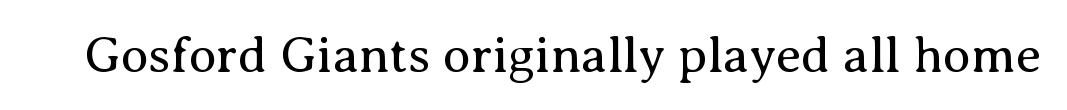
Q: Is the text bold? A: No.
Q: Is the text italic (slanted)? A: No, it is upright.
Q: Is the typeface a serif or a sans-serif typeface? A: Serif.
Q: Is the text underlined? A: No.
Q: Is the spacing between letters normal or unusually wide? A: Normal.
Q: Width (condensed, normal, or wide)? A: Normal.
Q: Stroke contrast? A: Medium.
Q: x-height? A: Medium.
Q: Monospaced? A: No.
